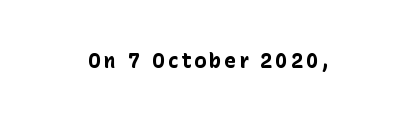
The image shows 21 px bold type, upright; set not underlined.
